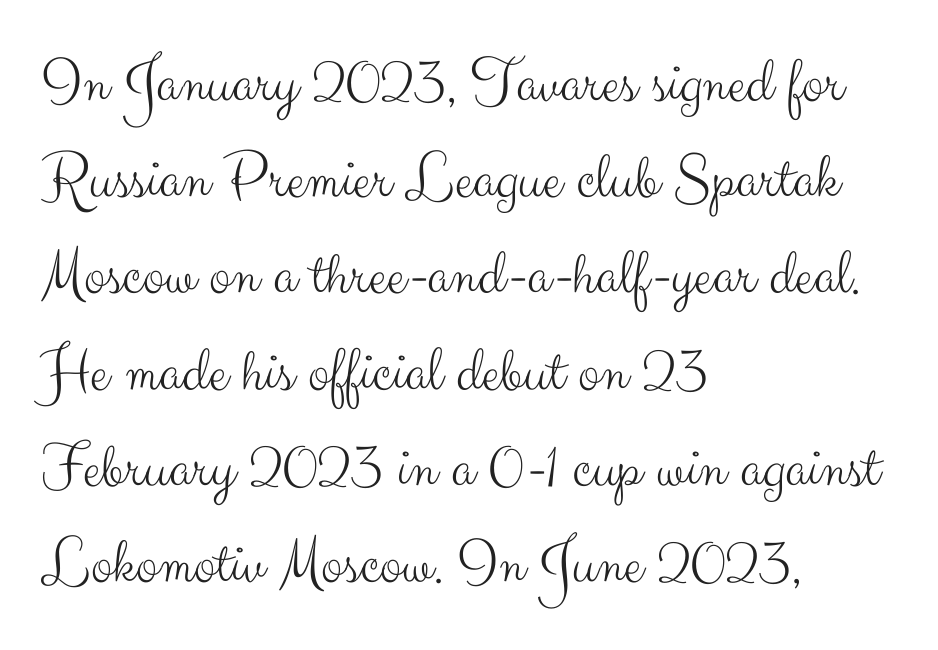
Q: Is the text bold? A: No.
Q: Is the text italic (slanted)? A: Yes.
Q: Is the typeface a serif or a sans-serif typeface? A: Sans-serif.
Q: Is the text underlined? A: No.
Q: How is the paragraph aligned? A: Left-aligned.
Q: Is the spacing between letters normal or unusually wide? A: Normal.
Q: Is the spacing between lines tight, normal or loose? A: Normal.
Q: Width (condensed, normal, or wide)? A: Normal.
Q: Stroke contrast? A: Medium.
Q: x-height? A: Small.
Q: Monospaced? A: No.
